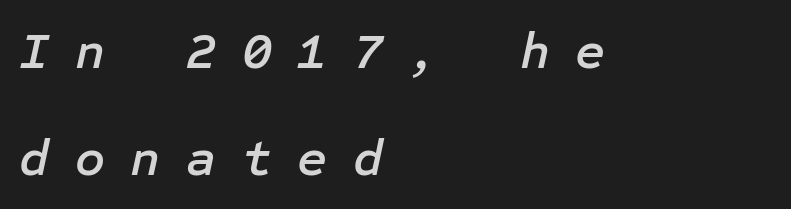
{"italic": "yes", "lean": "right", "slant_degrees": 12, "width": "normal", "stroke_contrast": "low", "x_height": "medium", "underline": "no", "align": "left", "line_spacing": "loose", "line_spacing_ratio": 2.05, "letter_spacing": "wide", "letter_spacing_em": 0.49, "glyph_px": 52}
